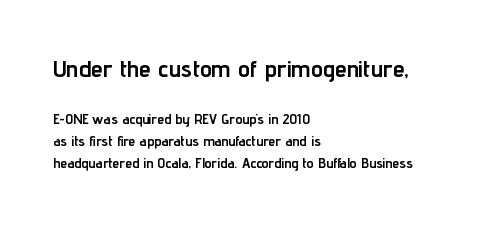
Q: Is the text bold? A: Yes.
Q: Is the text italic (slanted)? A: No, it is upright.
Q: Is the text underlined? A: No.
Q: How is the paragraph aligned? A: Left-aligned.
Q: Is the spacing between letters normal or unusually wide? A: Normal.
Q: Is the spacing between lines tight, normal or loose? A: Normal.
Q: Which block of text is set in a larger size, the first (top) or the second (bottom)? A: The first (top) one.
